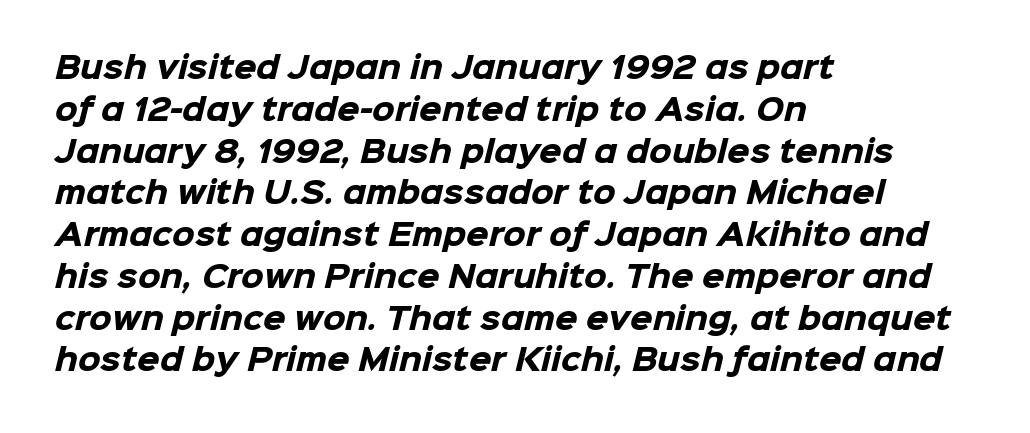
In terms of letterform style, serifs are entirely absent. Here the glyphs are tracked normally, forming tight word shapes. Set as a true bold cut, around the 700 mark. Whoever set this chose a conventional vertical rhythm. Proportional: the letters do not fall into vertical columns.
